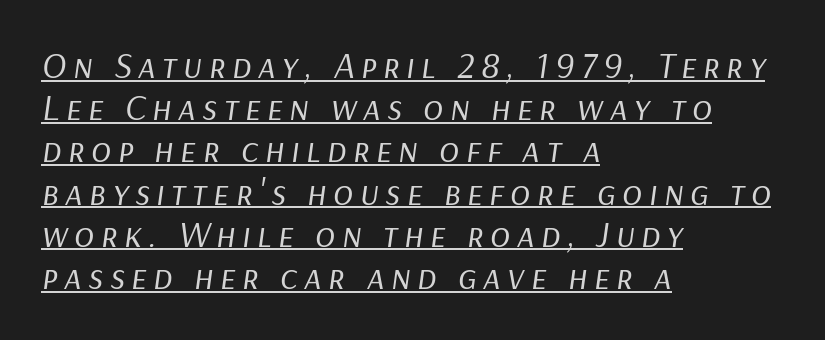
The image shows 37 px regular-weight type, italic (leaning right); set left-aligned, tight line spacing (1.14x), underlined; low stroke contrast and a medium x-height.
